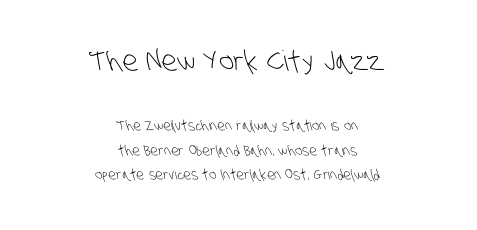
Q: Is the text bold? A: No.
Q: Is the typeface a serif or a sans-serif typeface? A: Sans-serif.
Q: Is the text underlined? A: No.
Q: How is the paragraph aligned? A: Centered.
Q: Is the spacing between letters normal or unusually wide? A: Normal.
Q: Which block of text is set in a larger size, the first (top) or the second (bottom)? A: The first (top) one.
Q: Width (condensed, normal, or wide)? A: Condensed.
Q: Stroke contrast? A: Low.
Q: x-height? A: Large.
Q: Monospaced? A: No.
